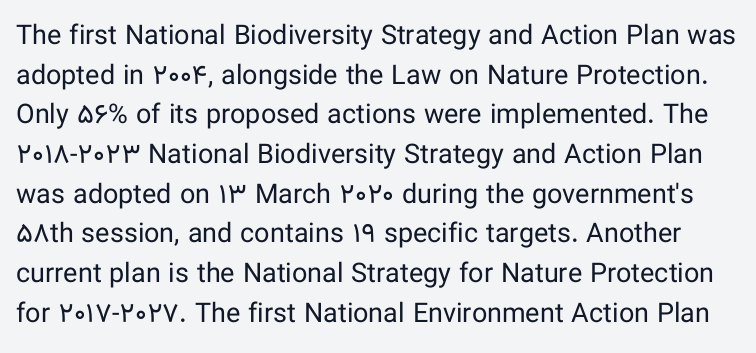
Q: Is the text bold? A: No.
Q: Is the text italic (slanted)? A: No, it is upright.
Q: Is the text underlined? A: No.
Q: Is the spacing between letters normal or unusually wide? A: Normal.
Q: Is the spacing between lines tight, normal or loose? A: Normal.
